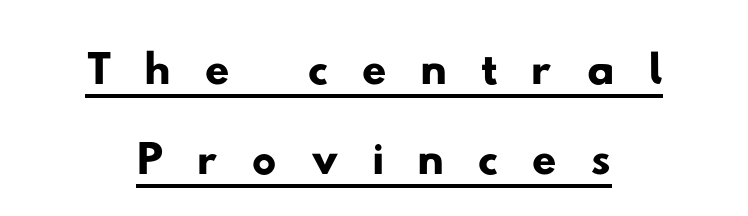
Spacing between characters has been opened up far beyond the box default. What kind of face is this? One without serifs — a sans. Every word sits above its own underline. Horizontal bands of white between lines are of average thickness.
